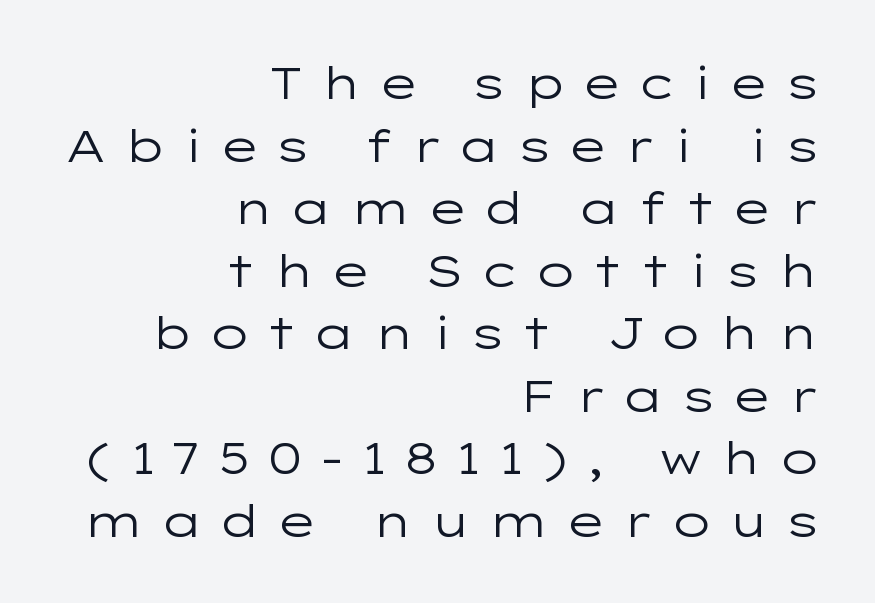
The typeface has the unassuming heft of standard copy or less. Characters remain perfectly vertical along every line. Varying glyph widths throughout — classic text-font behaviour. Look at the bottom of the vertical strokes: they stop flat, with no serifs. Loose tracking; the words dissolve into strings of separated letters. The lines sit at an ordinary, default distance from one another.
